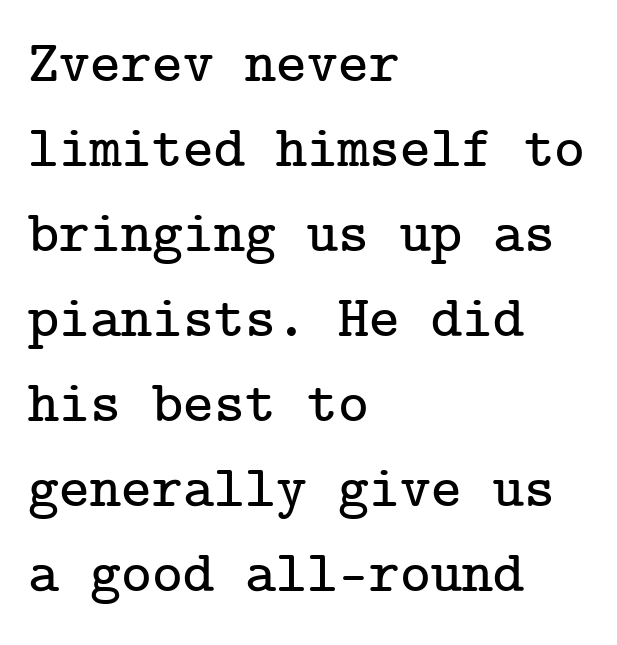
Q: Is the text italic (slanted)? A: No, it is upright.
Q: Is the typeface a serif or a sans-serif typeface? A: Serif.
Q: Is the text underlined? A: No.
Q: How is the paragraph aligned? A: Left-aligned.
Q: Is the spacing between letters normal or unusually wide? A: Normal.
Q: Is the spacing between lines tight, normal or loose? A: Normal.
Q: Width (condensed, normal, or wide)? A: Normal.
Q: Stroke contrast? A: Low.
Q: x-height? A: Medium.
